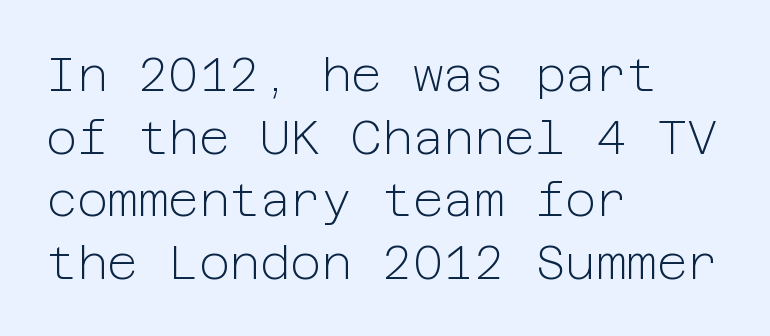
The image shows 47 px light sans-serif type, upright; set left-aligned, normal line spacing (1.33x), normal letter spacing, not underlined; low stroke contrast and a medium x-height.
